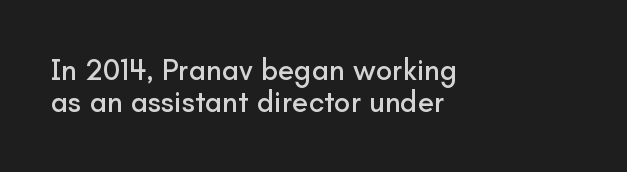
A bare baseline throughout the passage. How would I describe the line gaps? Narrow and economical. To sum up the face: it is a sans, with no serifs. If you drew a ruler down the left edge, every line would touch it.
